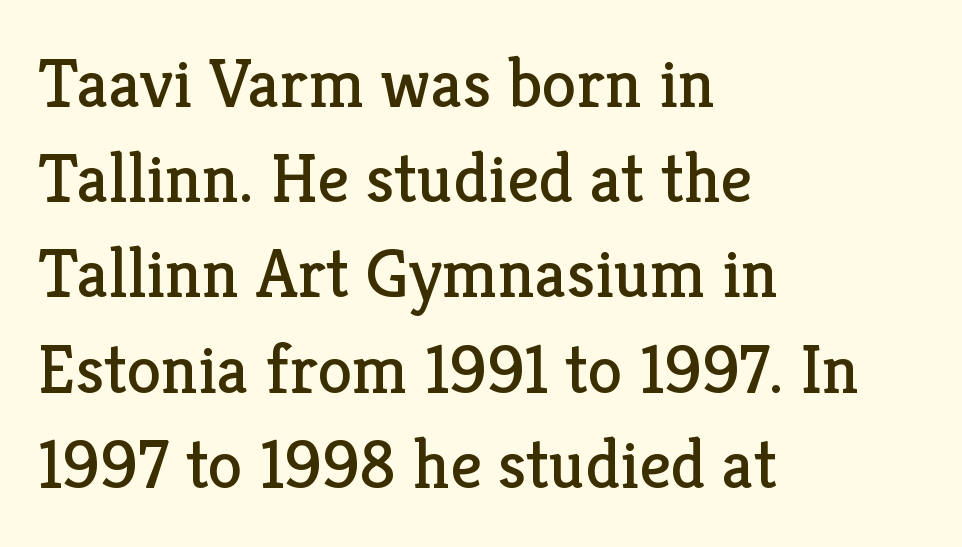
Q: Is the text bold? A: No.
Q: Is the text italic (slanted)? A: No, it is upright.
Q: Is the typeface a serif or a sans-serif typeface? A: Serif.
Q: Is the text underlined? A: No.
Q: How is the paragraph aligned? A: Left-aligned.
Q: Is the spacing between letters normal or unusually wide? A: Normal.
Q: Is the spacing between lines tight, normal or loose? A: Normal.
Q: Width (condensed, normal, or wide)? A: Normal.
Q: Stroke contrast? A: Low.
Q: x-height? A: Medium.
Q: Monospaced? A: No.
